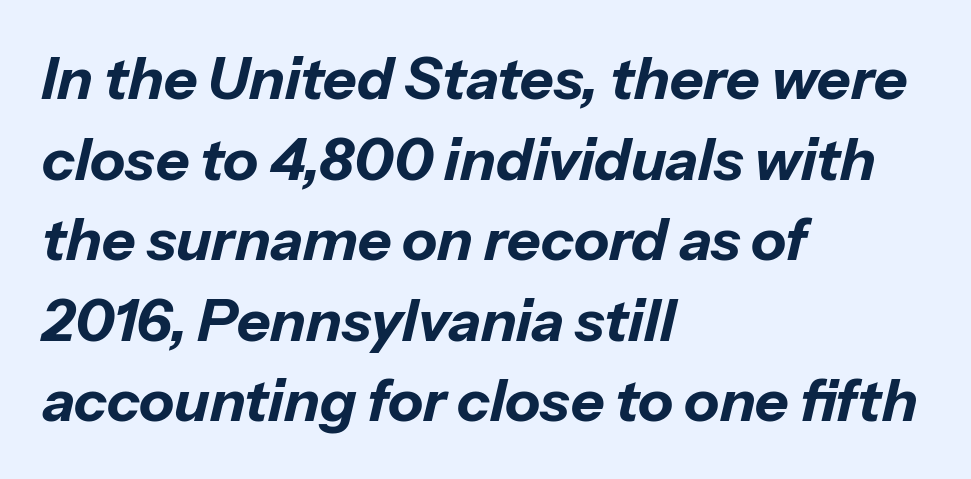
Q: Is the text bold? A: Yes.
Q: Is the text italic (slanted)? A: Yes, it leans right by about 13 degrees.
Q: Is the text underlined? A: No.
Q: How is the paragraph aligned? A: Left-aligned.
Q: Is the spacing between letters normal or unusually wide? A: Normal.
Q: Is the spacing between lines tight, normal or loose? A: Normal.
Q: Width (condensed, normal, or wide)? A: Normal.
Q: Stroke contrast? A: Low.
Q: x-height? A: Medium.
Q: Monospaced? A: No.
